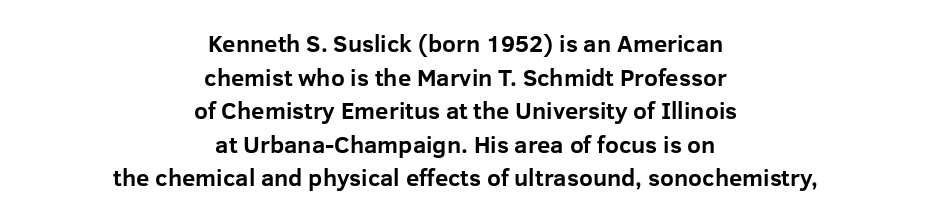
{"italic": "no", "bold": "yes", "underline": "no", "align": "center", "line_spacing": "normal", "line_spacing_ratio": 1.4, "letter_spacing": "normal", "letter_spacing_em": 0.0, "glyph_px": 24}
